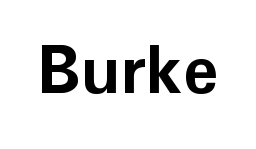
The image shows 76 px semibold sans-serif type, upright; set normal letter spacing, not underlined; low stroke contrast and a medium x-height.
